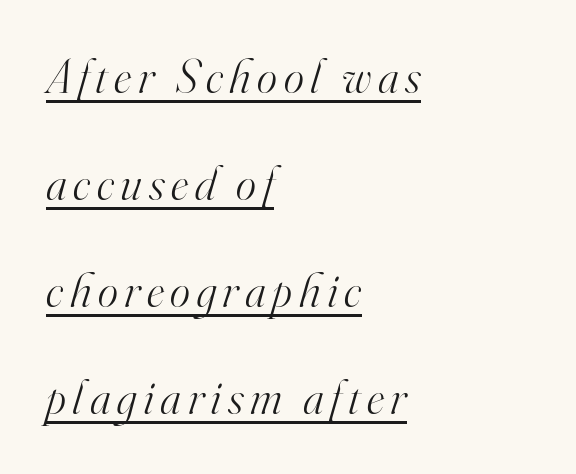
Q: Is the text bold? A: No.
Q: Is the text italic (slanted)? A: Yes, it leans right by about 16 degrees.
Q: Is the typeface a serif or a sans-serif typeface? A: Serif.
Q: Is the text underlined? A: Yes.
Q: How is the paragraph aligned? A: Left-aligned.
Q: Is the spacing between lines tight, normal or loose? A: Loose.
Q: Width (condensed, normal, or wide)? A: Normal.
Q: Stroke contrast? A: High.
Q: x-height? A: Small.
Q: Monospaced? A: No.
